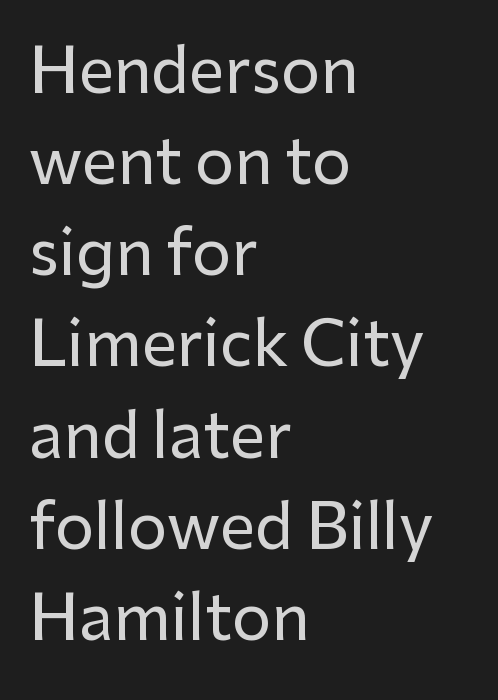
The image shows 62 px sans-serif type, upright; set left-aligned, normal line spacing (1.47x), normal letter spacing, not underlined; low stroke contrast and a medium x-height.
